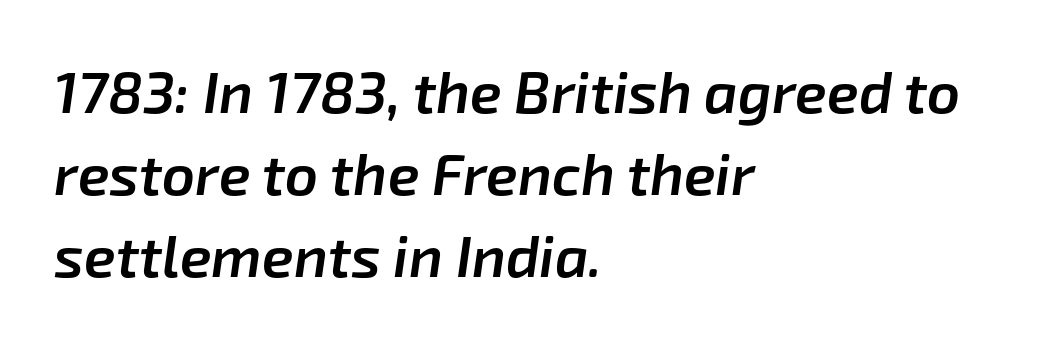
Line spacing here is normal. Only glyphs here, with clear space below each row. You could call the tracking neutral — neither tight nor loose. Horizontally, the lines are justified to the leading edge only. Semibold letterforms, between regular and bold.
